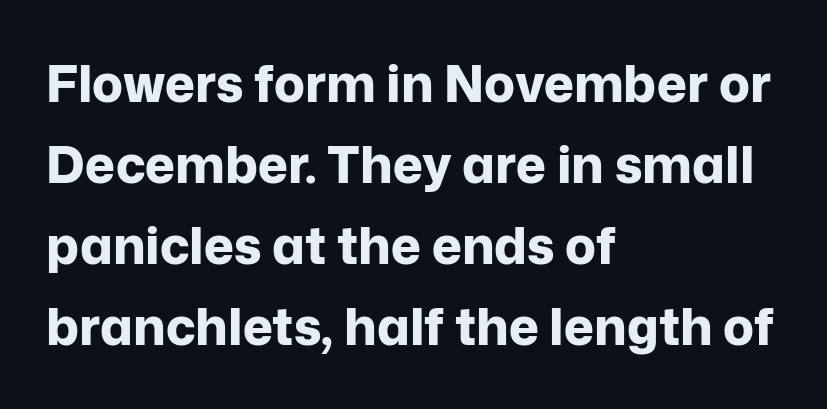
Q: Is the text bold? A: Yes.
Q: Is the text italic (slanted)? A: No, it is upright.
Q: Is the typeface a serif or a sans-serif typeface? A: Sans-serif.
Q: Is the text underlined? A: No.
Q: How is the paragraph aligned? A: Left-aligned.
Q: Is the spacing between letters normal or unusually wide? A: Normal.
Q: Is the spacing between lines tight, normal or loose? A: Normal.
Q: Width (condensed, normal, or wide)? A: Normal.
Q: Stroke contrast? A: Low.
Q: x-height? A: Medium.
Q: Monospaced? A: No.
